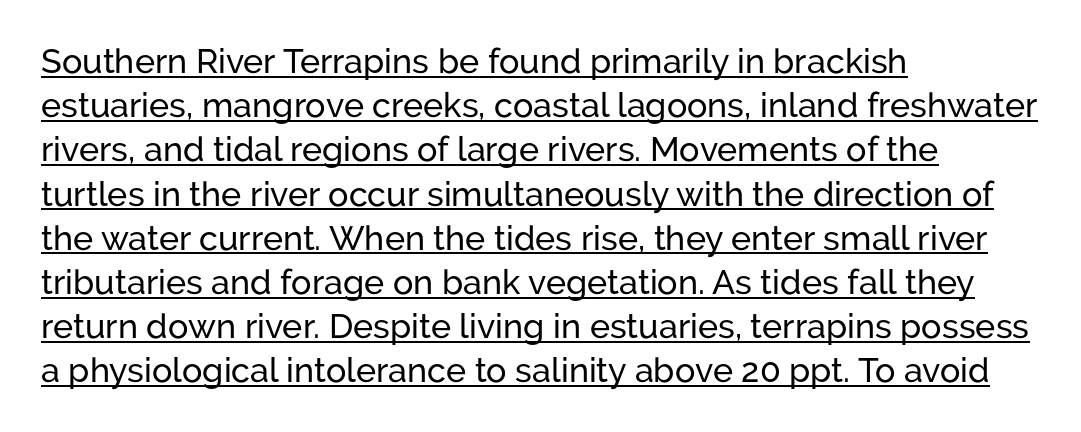
Q: Is the text italic (slanted)? A: No, it is upright.
Q: Is the typeface a serif or a sans-serif typeface? A: Sans-serif.
Q: Is the text underlined? A: Yes.
Q: How is the paragraph aligned? A: Left-aligned.
Q: Is the spacing between letters normal or unusually wide? A: Normal.
Q: Is the spacing between lines tight, normal or loose? A: Normal.
Q: Width (condensed, normal, or wide)? A: Normal.
Q: Stroke contrast? A: Low.
Q: x-height? A: Medium.
Q: Monospaced? A: No.
